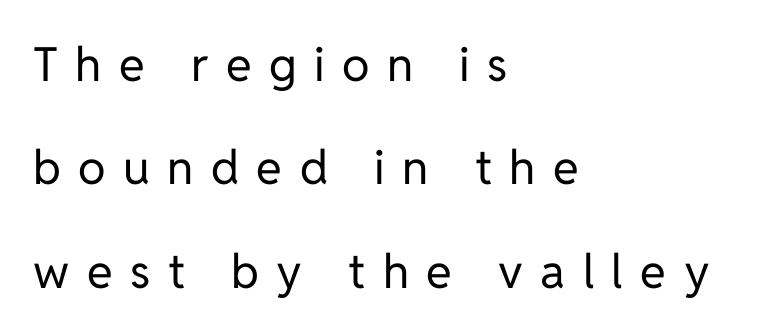
The image shows 47 px regular-weight sans-serif type, upright; set left-aligned, loose line spacing (2.2x), unusually wide letter spacing (+0.37 em), not underlined; low stroke contrast and a medium x-height.
